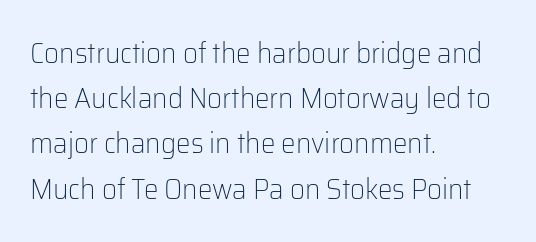
{"serif": "no", "italic": "no", "bold": "no", "weight": "light", "width": "normal", "stroke_contrast": "low", "x_height": "medium", "monospaced": "no", "underline": "no", "align": "left", "line_spacing": "normal", "line_spacing_ratio": 1.56, "letter_spacing": "normal", "letter_spacing_em": 0.0, "glyph_px": 29}
